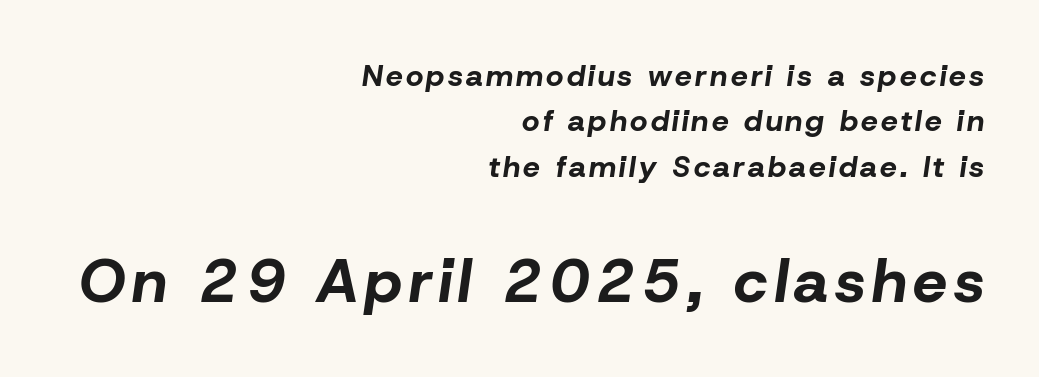
Q: Is the text bold? A: Yes.
Q: Is the text italic (slanted)? A: Yes, it leans right by about 8 degrees.
Q: Is the text underlined? A: No.
Q: How is the paragraph aligned? A: Right-aligned.
Q: Is the spacing between lines tight, normal or loose? A: Normal.
Q: Which block of text is set in a larger size, the first (top) or the second (bottom)? A: The second (bottom) one.
Q: Width (condensed, normal, or wide)? A: Normal.
Q: Stroke contrast? A: Low.
Q: x-height? A: Medium.
Q: Monospaced? A: No.
